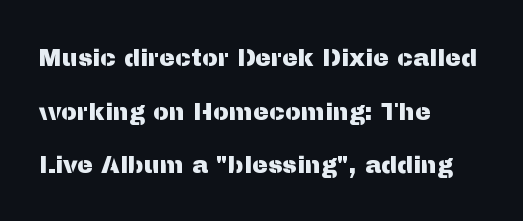
{"italic": "no", "underline": "no", "align": "left", "line_spacing": "loose", "line_spacing_ratio": 2.23, "letter_spacing": "normal", "letter_spacing_em": 0.0, "glyph_px": 24}
